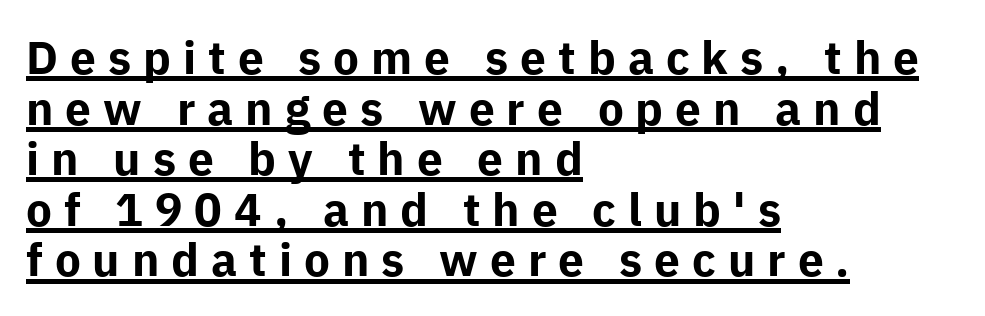
Q: Is the text bold? A: Yes.
Q: Is the text italic (slanted)? A: No, it is upright.
Q: Is the typeface a serif or a sans-serif typeface? A: Sans-serif.
Q: Is the text underlined? A: Yes.
Q: How is the paragraph aligned? A: Left-aligned.
Q: Is the spacing between letters normal or unusually wide? A: Unusually wide.
Q: Is the spacing between lines tight, normal or loose? A: Tight.
Q: Width (condensed, normal, or wide)? A: Normal.
Q: Stroke contrast? A: Low.
Q: x-height? A: Medium.
Q: Monospaced? A: No.
